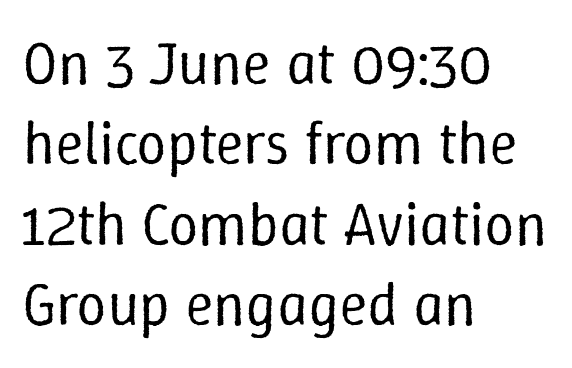
{"italic": "no", "bold": "no", "weight": "regular", "width": "normal", "stroke_contrast": "low", "x_height": "medium", "monospaced": "no", "underline": "no", "align": "left", "line_spacing": "normal", "line_spacing_ratio": 1.34, "letter_spacing": "normal", "letter_spacing_em": 0.0, "glyph_px": 60}
